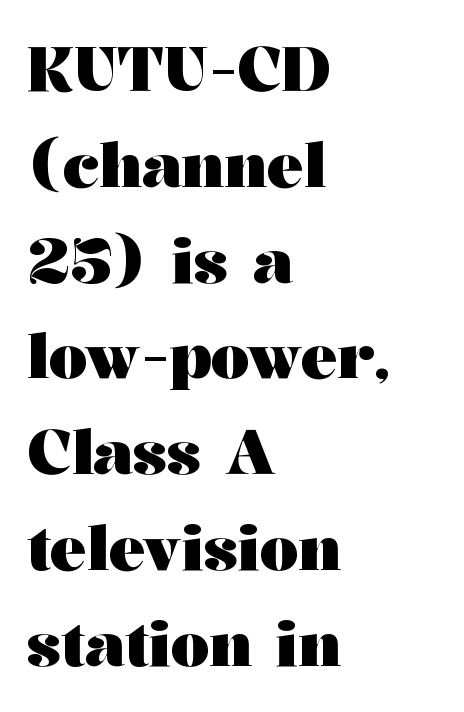
Q: Is the text bold? A: Yes.
Q: Is the text italic (slanted)? A: No, it is upright.
Q: Is the typeface a serif or a sans-serif typeface? A: Serif.
Q: Is the text underlined? A: No.
Q: How is the paragraph aligned? A: Left-aligned.
Q: Is the spacing between letters normal or unusually wide? A: Normal.
Q: Is the spacing between lines tight, normal or loose? A: Normal.
Q: Width (condensed, normal, or wide)? A: Wide.
Q: Stroke contrast? A: Medium.
Q: x-height? A: Medium.
Q: Monospaced? A: No.
